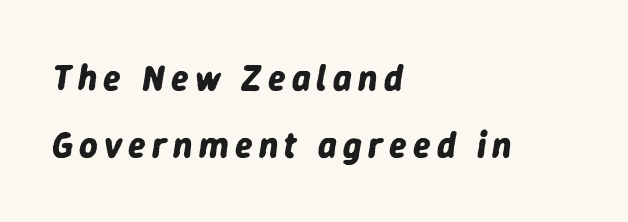
Q: Is the text bold? A: Yes.
Q: Is the text italic (slanted)? A: Yes, it leans right by about 9 degrees.
Q: Is the text underlined? A: No.
Q: How is the paragraph aligned? A: Left-aligned.
Q: Width (condensed, normal, or wide)? A: Normal.
Q: Stroke contrast? A: Low.
Q: x-height? A: Medium.
Q: Monospaced? A: No.
